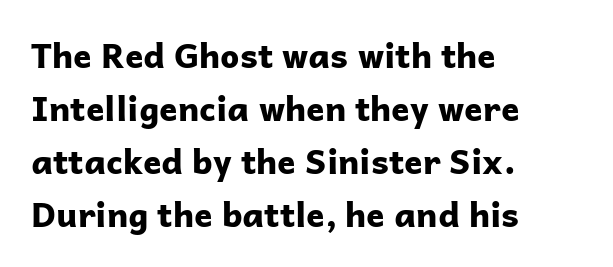
{"serif": "no", "italic": "no", "bold": "yes", "weight": "bold", "width": "normal", "stroke_contrast": "low", "x_height": "medium", "monospaced": "no", "underline": "no", "align": "left", "line_spacing": "normal", "line_spacing_ratio": 1.56, "letter_spacing": "normal", "letter_spacing_em": 0.0, "glyph_px": 34}
